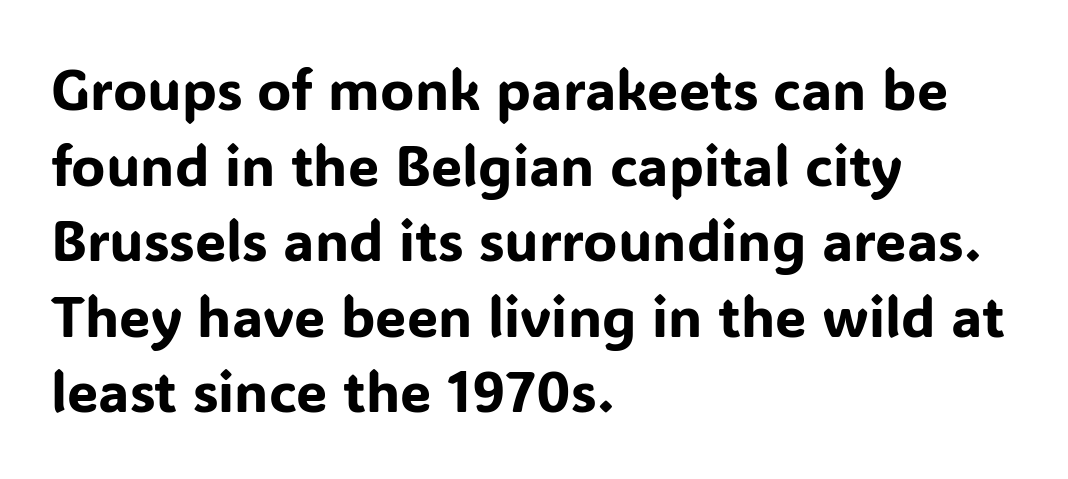
The letters advance in unequal steps, a hallmark of proportional type. Line starts are locked; line ends wander. The gap between lines stays unmarked. Tall strokes in this sample are plumb rather than angled.
